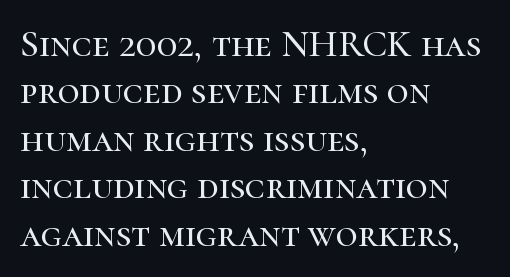
Q: Is the text italic (slanted)? A: No, it is upright.
Q: Is the typeface a serif or a sans-serif typeface? A: Serif.
Q: Is the text underlined? A: No.
Q: How is the paragraph aligned? A: Left-aligned.
Q: Is the spacing between letters normal or unusually wide? A: Normal.
Q: Is the spacing between lines tight, normal or loose? A: Normal.
Q: Width (condensed, normal, or wide)? A: Normal.
Q: Stroke contrast? A: High.
Q: x-height? A: Medium.
Q: Monospaced? A: No.
